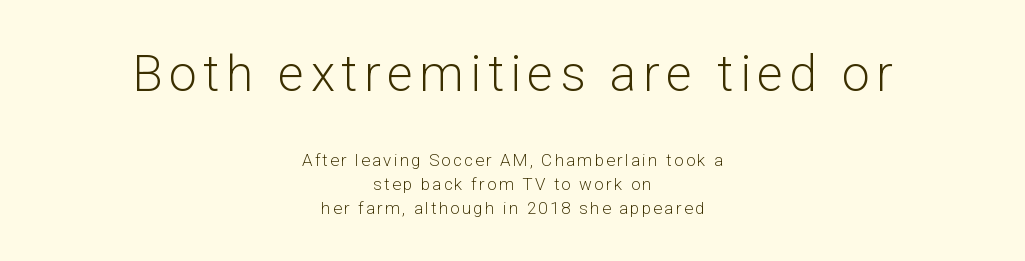
{"serif": "no", "italic": "no", "bold": "no", "weight": "light", "width": "normal", "stroke_contrast": "low", "x_height": "medium", "monospaced": "no", "underline": "no", "align": "center", "line_spacing": "normal", "line_spacing_ratio": 1.41, "larger_block": "first", "size_ratio": 2.94, "glyph_px": 50}
